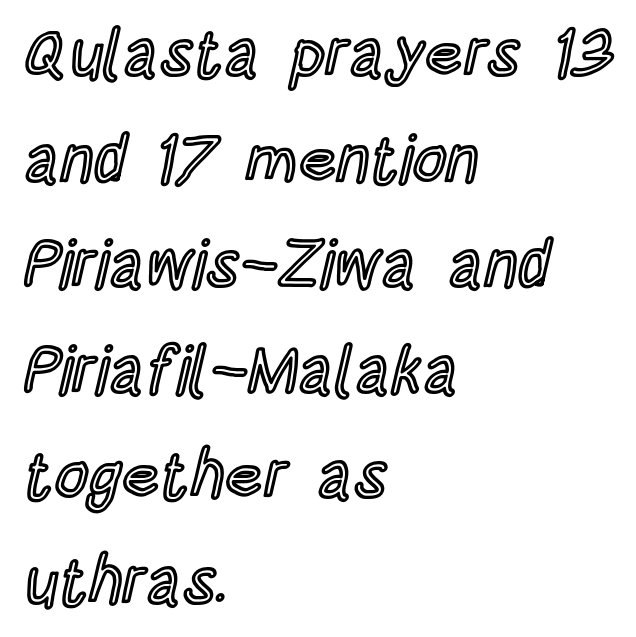
Reading down the block, your eye returns to a fixed left position each line. This sample uses plain, unmodified letter spacing. Is there much room between lines? A standard amount, neither cramped nor airy. Note the varied advance widths — an 'i' is clearly narrower than an 'm'. Rule under the text: the space is simply empty.
